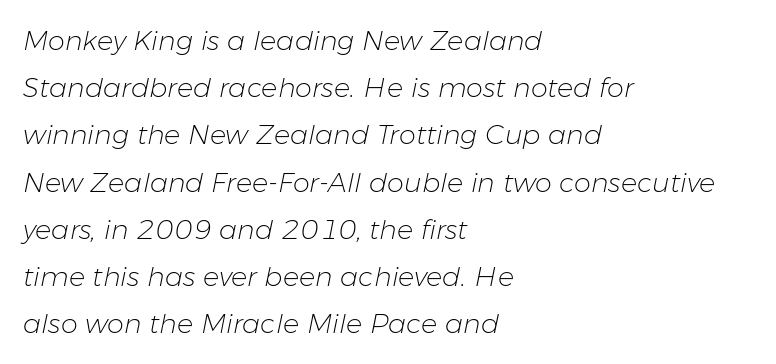
The image shows 27 px text type, italic (leaning right); set left-aligned, line spacing 1.75x, normal letter spacing, not underlined.
